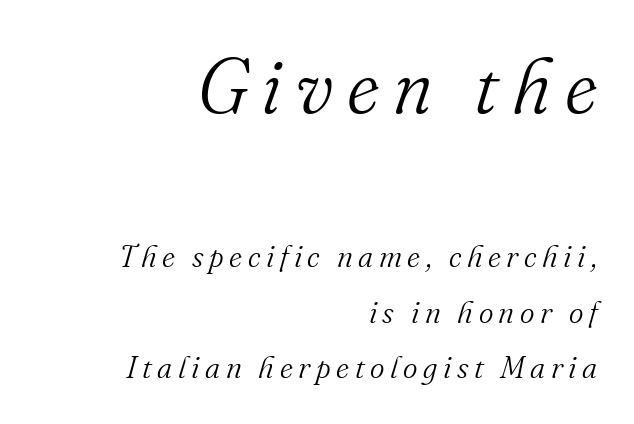
{"serif": "yes", "italic": "yes", "lean": "right", "slant_degrees": 16, "bold": "no", "weight": "light", "width": "normal", "stroke_contrast": "medium", "x_height": "small", "monospaced": "no", "underline": "no", "align": "right", "line_spacing_ratio": 1.79, "larger_block": "first", "size_ratio": 2.48, "glyph_px": 77}
